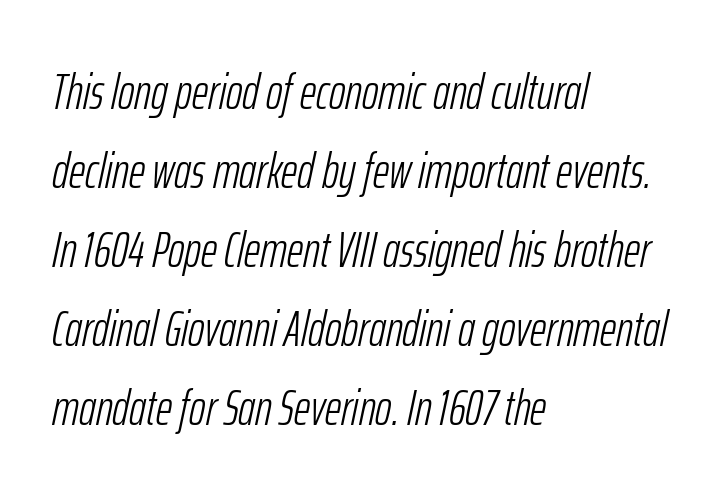
Q: Is the text bold? A: No.
Q: Is the text italic (slanted)? A: Yes, it leans right by about 12 degrees.
Q: Is the text underlined? A: No.
Q: How is the paragraph aligned? A: Left-aligned.
Q: Is the spacing between letters normal or unusually wide? A: Normal.
Q: Is the spacing between lines tight, normal or loose? A: Normal.
Q: Width (condensed, normal, or wide)? A: Condensed.
Q: Stroke contrast? A: Low.
Q: x-height? A: Medium.
Q: Monospaced? A: No.
